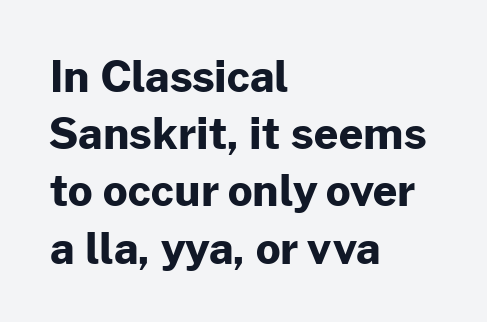
{"serif": "no", "italic": "no", "bold": "yes", "weight": "bold", "width": "normal", "stroke_contrast": "low", "x_height": "medium", "monospaced": "no", "underline": "no", "align": "left", "line_spacing": "normal", "line_spacing_ratio": 1.33, "letter_spacing": "normal", "letter_spacing_em": 0.0, "glyph_px": 43}
